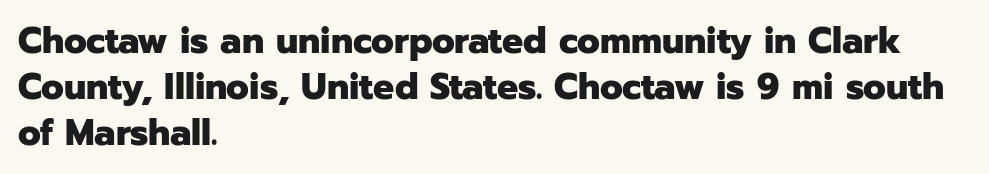
The image shows 37 px heavy sans-serif type, upright; set left-aligned, normal line spacing (1.25x), normal letter spacing, not underlined; low stroke contrast and a medium x-height.
